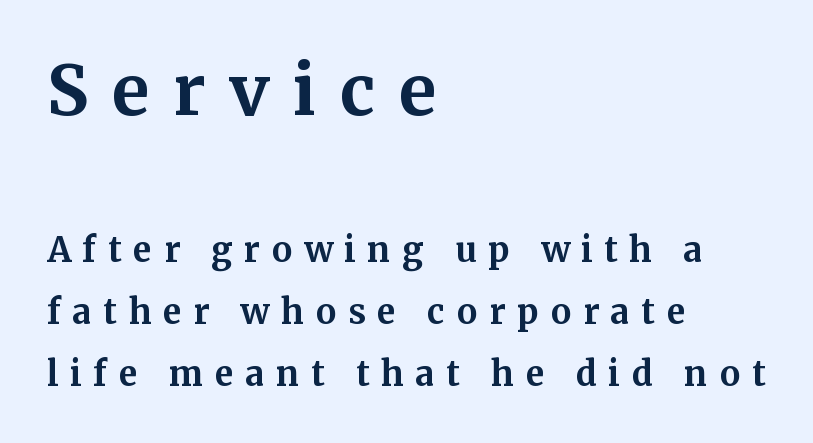
The image shows 69 px bold serif type, upright; set left-aligned, line spacing 1.82x, unusually wide letter spacing (+0.34 em), not underlined; the first (top) block is 2.03x larger; medium stroke contrast and a medium x-height.
